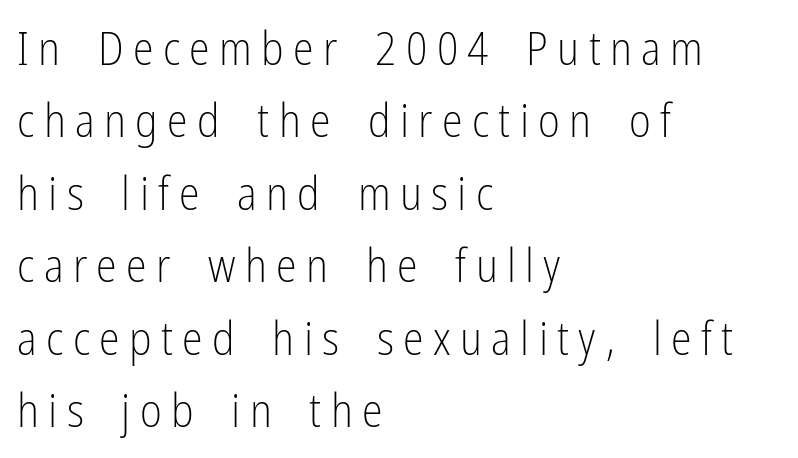
Q: Is the text bold? A: No.
Q: Is the text italic (slanted)? A: No, it is upright.
Q: Is the typeface a serif or a sans-serif typeface? A: Sans-serif.
Q: Is the text underlined? A: No.
Q: How is the paragraph aligned? A: Left-aligned.
Q: Is the spacing between letters normal or unusually wide? A: Unusually wide.
Q: Is the spacing between lines tight, normal or loose? A: Normal.
Q: Width (condensed, normal, or wide)? A: Condensed.
Q: Stroke contrast? A: Low.
Q: x-height? A: Medium.
Q: Monospaced? A: No.
